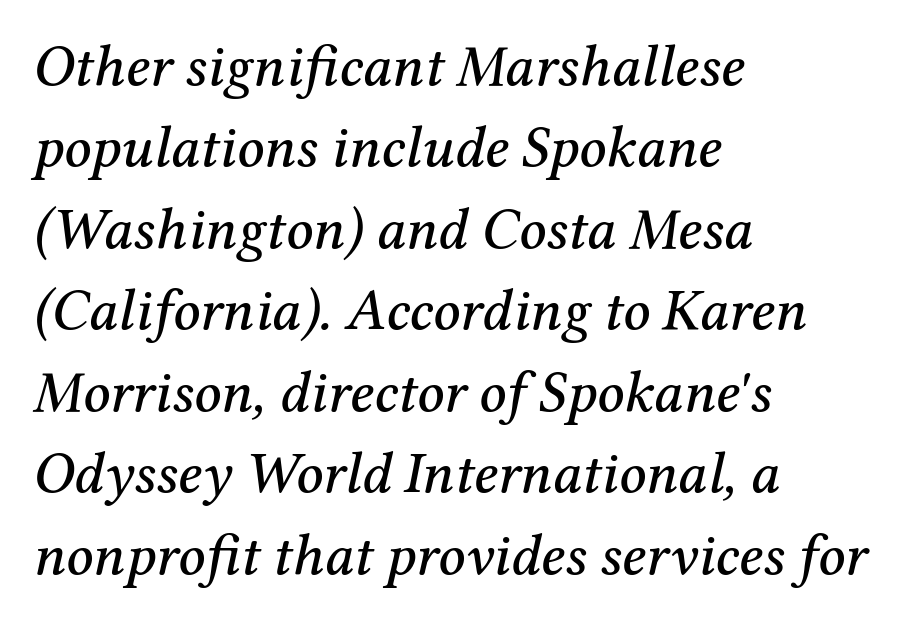
Q: Is the text italic (slanted)? A: Yes, it leans right by about 12 degrees.
Q: Is the typeface a serif or a sans-serif typeface? A: Serif.
Q: Is the text underlined? A: No.
Q: How is the paragraph aligned? A: Left-aligned.
Q: Is the spacing between letters normal or unusually wide? A: Normal.
Q: Is the spacing between lines tight, normal or loose? A: Normal.
Q: Width (condensed, normal, or wide)? A: Normal.
Q: Stroke contrast? A: Medium.
Q: x-height? A: Medium.
Q: Monospaced? A: No.
